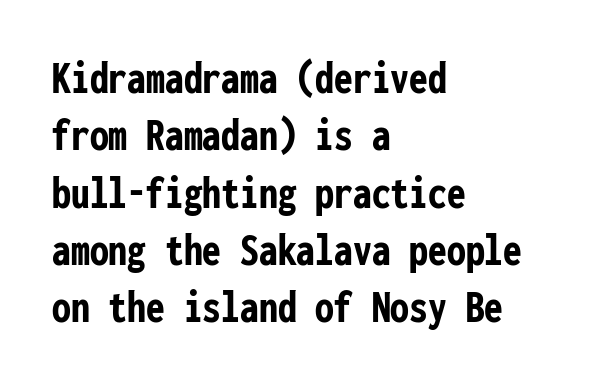
Line beginnings align vertically; line endings do not. Each letter, wide or thin by design, is forced into the same width here. Quick note: not italic, upright. The font is running at its bold setting.
